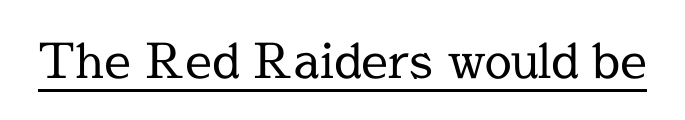
{"serif": "yes", "italic": "no", "bold": "no", "weight": "regular", "width": "normal", "x_height": "medium", "monospaced": "no", "underline": "yes", "letter_spacing": "normal", "letter_spacing_em": 0.0, "glyph_px": 48}
